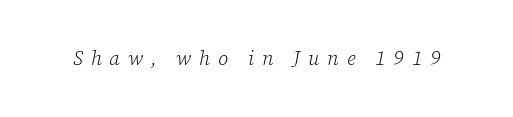
This is oblique type, the kind used for emphasis or titles. There is plenty of visible air inserted between adjacent glyphs. The area under the type is left untouched. Heaviness? Minimal to ordinary, like unemphasized prose.
